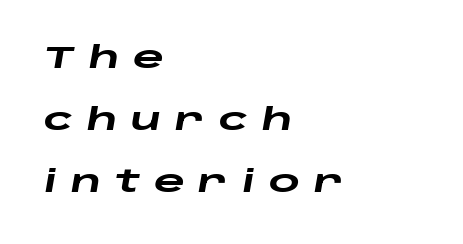
The image shows 30 px heavy, wide type, italic (leaning right); set left-aligned, loose line spacing (2.06x), unusually wide letter spacing (+0.46 em), not underlined; low stroke contrast and a large x-height.
